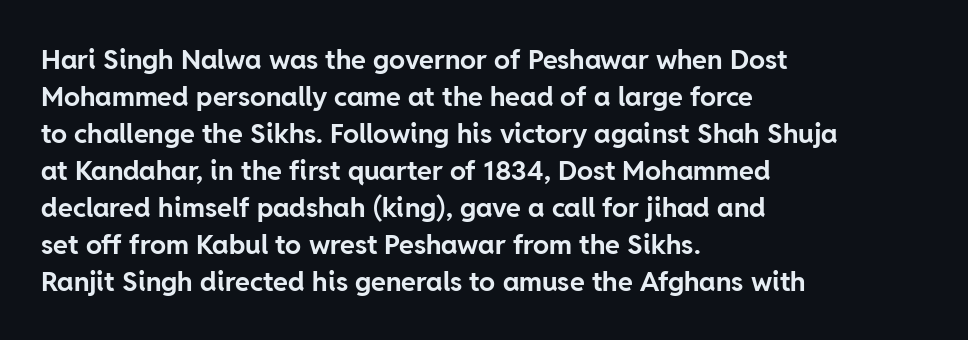
{"italic": "no", "bold": "yes", "underline": "no", "align": "left", "line_spacing": "normal", "line_spacing_ratio": 1.37, "letter_spacing": "normal", "letter_spacing_em": 0.0, "glyph_px": 27}
